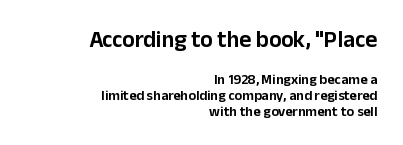
The image shows 23 px text type, upright; set right-aligned, tight line spacing (1.14x), normal letter spacing, not underlined; the first (top) block is 1.64x larger.
